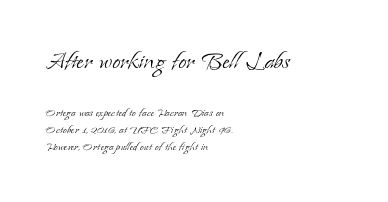
Q: Is the text bold? A: No.
Q: Is the text italic (slanted)? A: Yes.
Q: Is the typeface a serif or a sans-serif typeface? A: Serif.
Q: Is the text underlined? A: No.
Q: How is the paragraph aligned? A: Left-aligned.
Q: Is the spacing between letters normal or unusually wide? A: Normal.
Q: Which block of text is set in a larger size, the first (top) or the second (bottom)? A: The first (top) one.
Q: Width (condensed, normal, or wide)? A: Normal.
Q: Stroke contrast? A: Low.
Q: x-height? A: Small.
Q: Monospaced? A: No.
